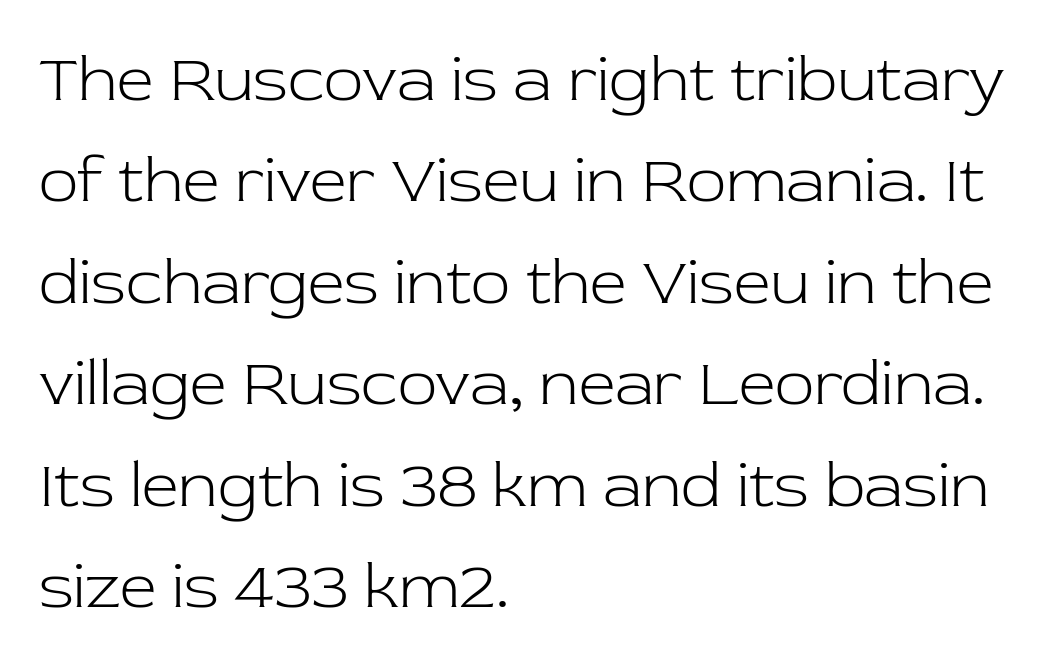
The image shows 65 px light serif type, upright; set left-aligned, normal line spacing (1.56x), normal letter spacing, not underlined; low stroke contrast and a medium x-height.
